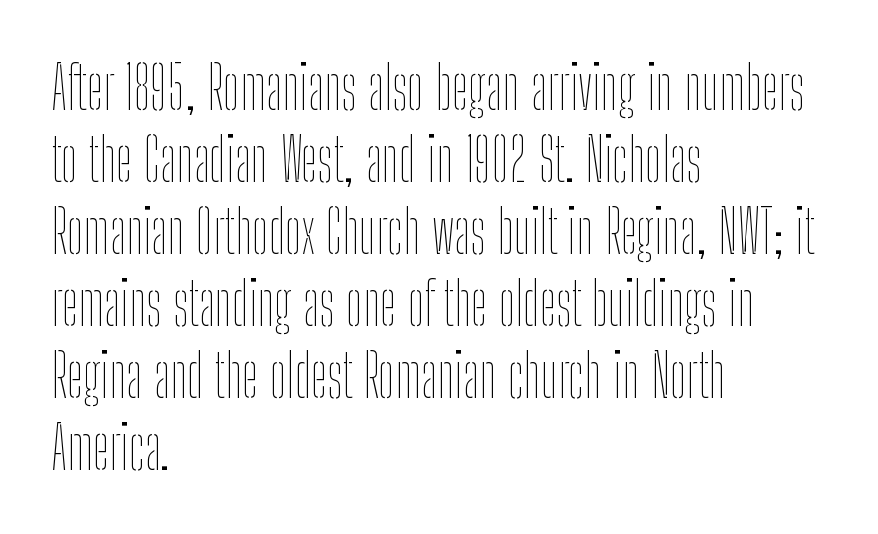
{"italic": "no", "bold": "no", "weight": "thin", "width": "condensed", "stroke_contrast": "low", "x_height": "medium", "monospaced": "no", "underline": "no", "align": "left", "line_spacing_ratio": 1.22, "letter_spacing": "normal", "letter_spacing_em": 0.0, "glyph_px": 59}
